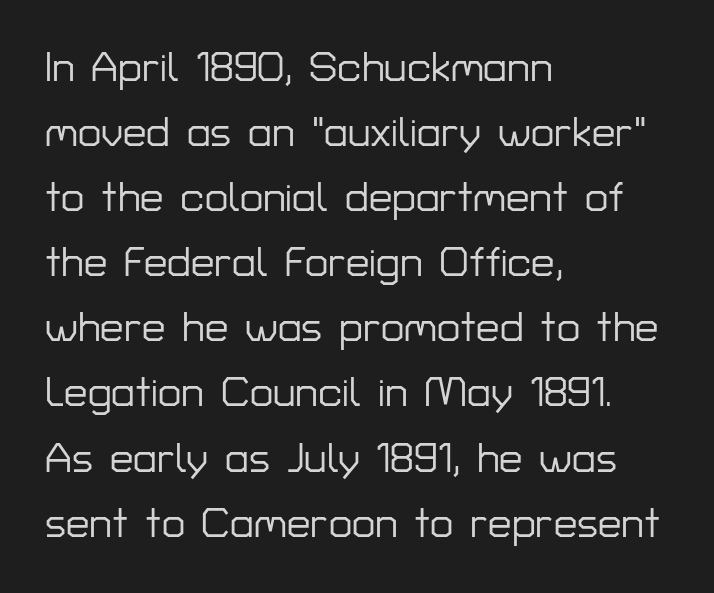
What stands out about the letter spacing? Nothing — it is the standard amount. Compared with typical paragraphs, the rows here are spaced about the same. A roman cut, with each character standing at attention. Look at the bottom of the vertical strokes: they stop flat, with no serifs.
